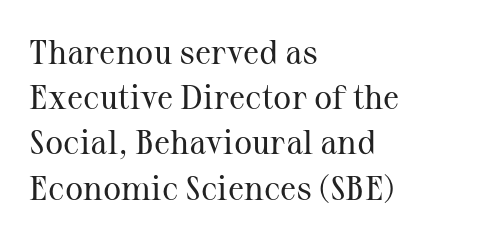
{"serif": "yes", "italic": "no", "bold": "no", "weight": "regular", "width": "normal", "stroke_contrast": "medium", "x_height": "medium", "monospaced": "no", "underline": "no", "align": "left", "line_spacing": "normal", "line_spacing_ratio": 1.33, "letter_spacing": "normal", "letter_spacing_em": 0.0, "glyph_px": 34}
